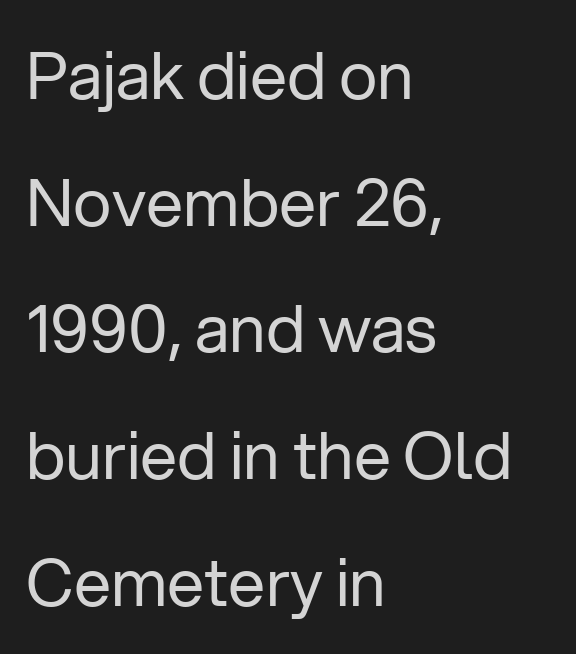
Q: Is the text bold? A: No.
Q: Is the text italic (slanted)? A: No, it is upright.
Q: Is the typeface a serif or a sans-serif typeface? A: Sans-serif.
Q: Is the text underlined? A: No.
Q: How is the paragraph aligned? A: Left-aligned.
Q: Is the spacing between letters normal or unusually wide? A: Normal.
Q: Is the spacing between lines tight, normal or loose? A: Loose.
Q: Width (condensed, normal, or wide)? A: Normal.
Q: Stroke contrast? A: Low.
Q: x-height? A: Medium.
Q: Monospaced? A: No.
